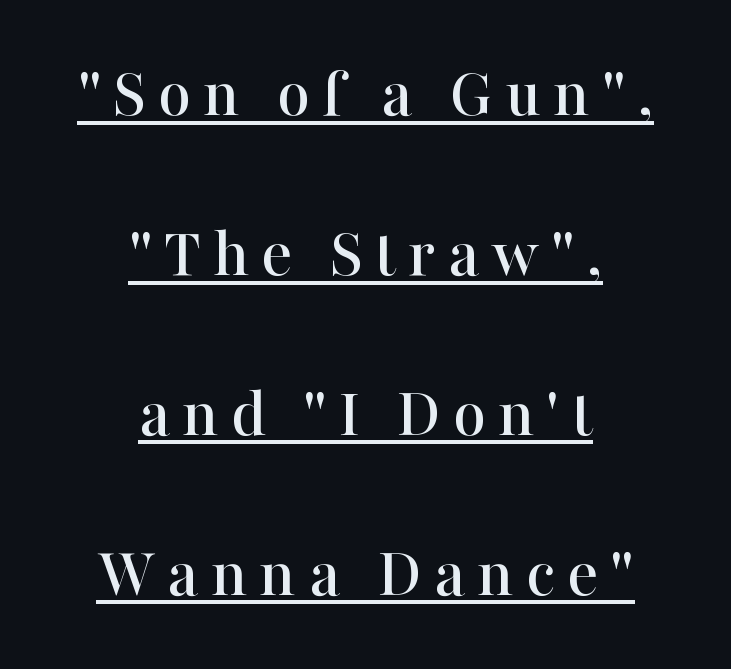
Q: Is the text italic (slanted)? A: No, it is upright.
Q: Is the typeface a serif or a sans-serif typeface? A: Serif.
Q: Is the text underlined? A: Yes.
Q: How is the paragraph aligned? A: Centered.
Q: Is the spacing between lines tight, normal or loose? A: Loose.
Q: Width (condensed, normal, or wide)? A: Normal.
Q: Stroke contrast? A: High.
Q: x-height? A: Medium.
Q: Monospaced? A: No.
